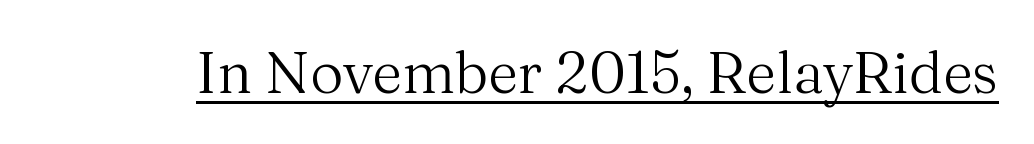
The image shows 58 px regular-weight serif type, upright; set normal letter spacing, underlined; medium stroke contrast and a medium x-height.
